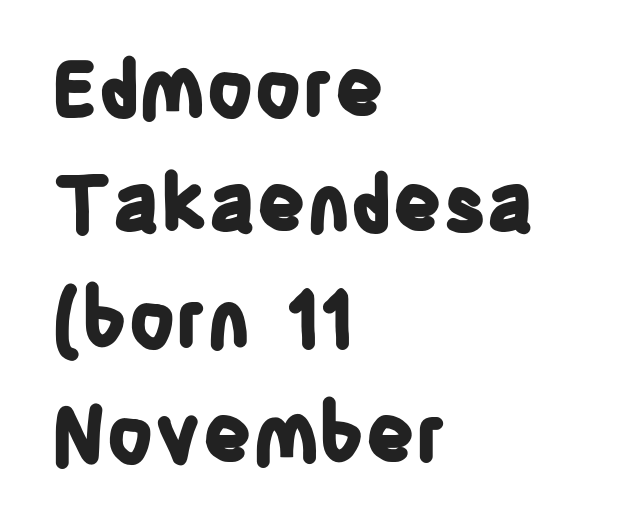
{"serif": "no", "italic": "no", "bold": "yes", "weight": "bold", "width": "condensed", "stroke_contrast": "low", "x_height": "large", "monospaced": "no", "underline": "no", "align": "left", "line_spacing": "normal", "line_spacing_ratio": 1.5, "letter_spacing": "normal", "letter_spacing_em": 0.0, "glyph_px": 77}
